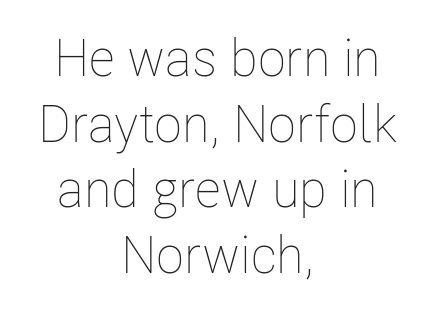
The type sits square on the baseline with zero lean. Observe the ordinary spacing: letters are neighbours, not strangers. The passage shown is typed in a proportional face where columns would drift. The setting favours the middle, as headings and verse often do.
